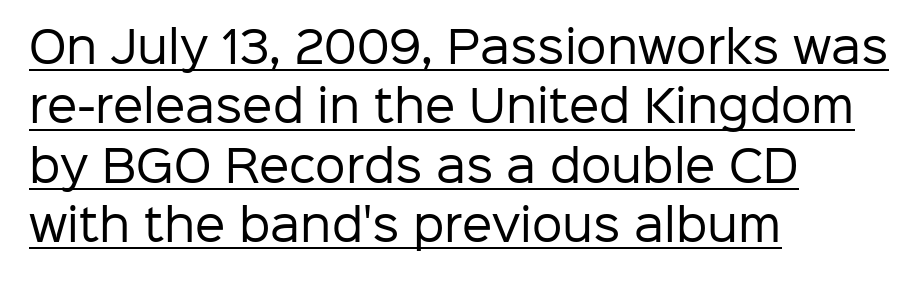
Each word holds together tightly as a unit, with standard inter-letter gaps. Vertical spacing — default. Honestly, the underline is the first thing you notice here. Heft: none added — not bold.
